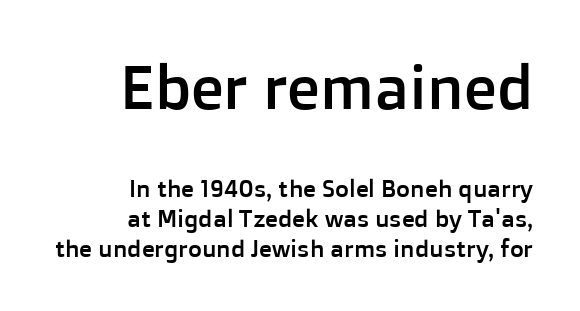
The image shows 61 px sans-serif type, upright; set right-aligned, normal line spacing (1.25x), normal letter spacing, not underlined; the first (top) block is 2.54x larger; low stroke contrast and a medium x-height.
